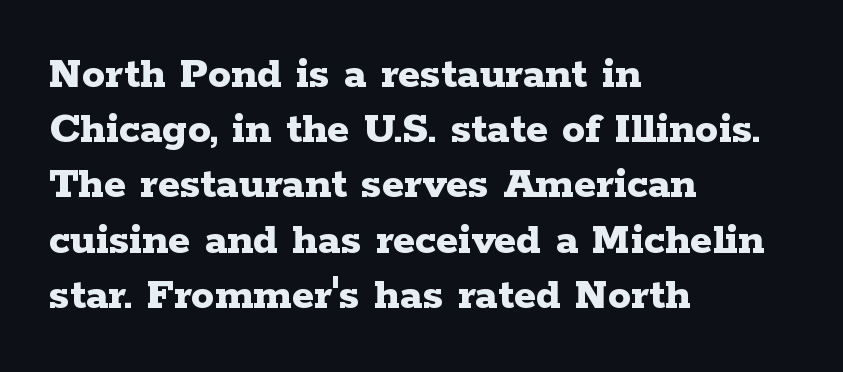
The image shows 46 px bold, wide serif type, upright; set left-aligned, line spacing 1.2x, normal letter spacing, not underlined; low stroke contrast and a medium x-height.
